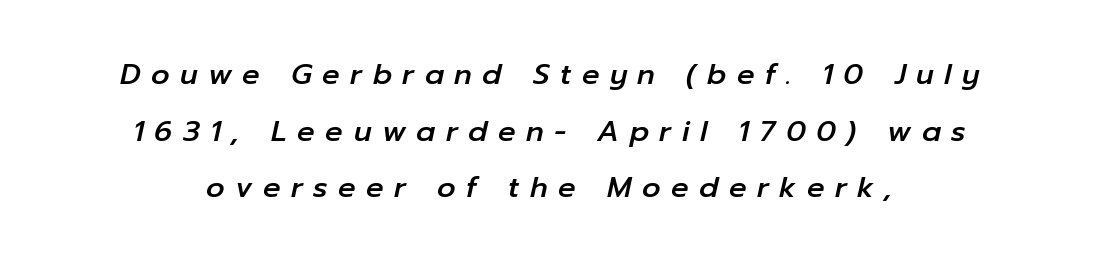
Q: Is the text italic (slanted)? A: Yes, it leans right by about 12 degrees.
Q: Is the text underlined? A: No.
Q: How is the paragraph aligned? A: Centered.
Q: Is the spacing between letters normal or unusually wide? A: Unusually wide.
Q: Is the spacing between lines tight, normal or loose? A: Loose.
Q: Width (condensed, normal, or wide)? A: Normal.
Q: Stroke contrast? A: Low.
Q: x-height? A: Medium.
Q: Monospaced? A: No.
